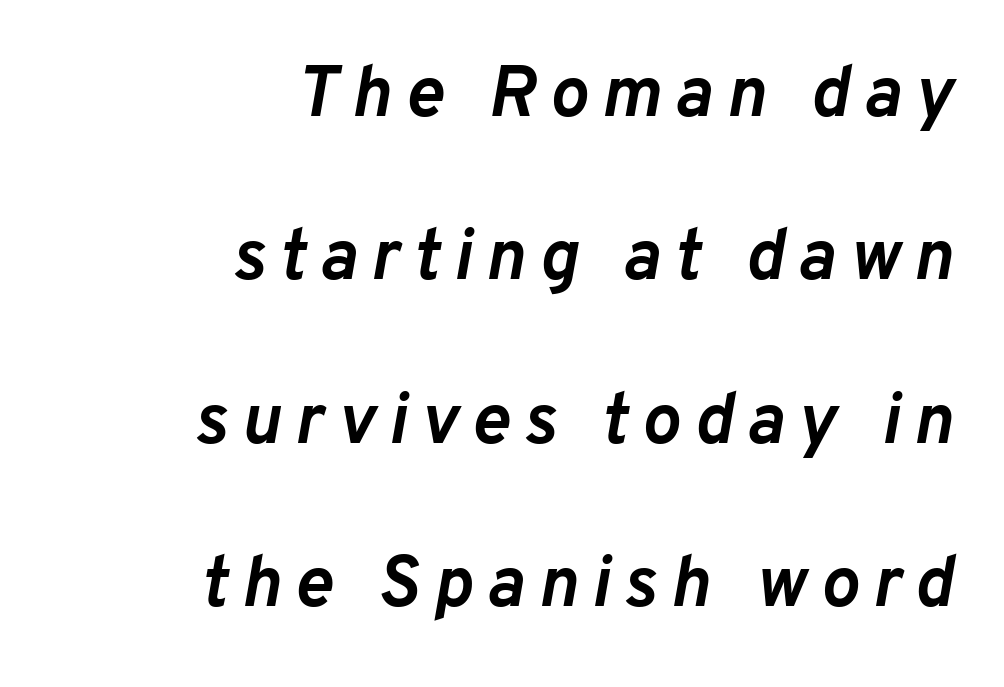
{"italic": "yes", "lean": "right", "slant_degrees": 10, "bold": "yes", "weight": "semibold", "width": "normal", "stroke_contrast": "low", "x_height": "medium", "monospaced": "no", "underline": "no", "align": "right", "line_spacing": "loose", "line_spacing_ratio": 2.27, "glyph_px": 72}
